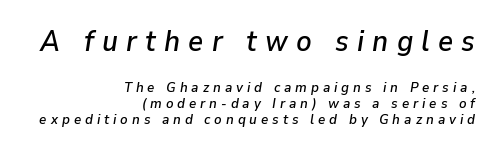
Which margin do the lines hug? The right one — the left edge is uneven. Compared with typical paragraphs, the rows here are closer together. The emphasis by scale lands on block number one, above. The lettering tilts uniformly, giving the passage an italic look. These lines have a slow, spaced-out rhythm from letter to letter.
